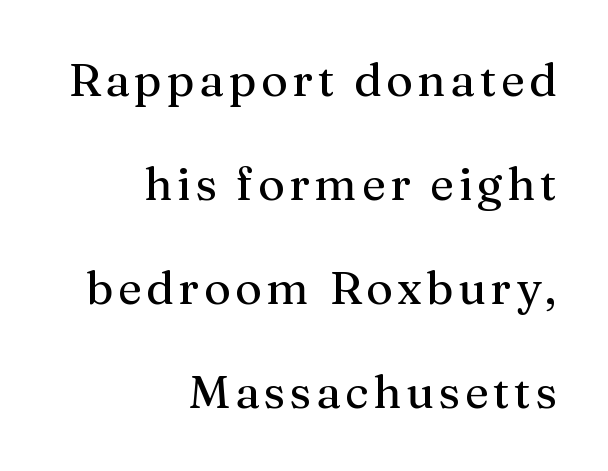
{"serif": "yes", "italic": "no", "width": "normal", "stroke_contrast": "medium", "x_height": "medium", "monospaced": "no", "underline": "no", "align": "right", "line_spacing": "loose", "line_spacing_ratio": 2.26, "glyph_px": 46}
